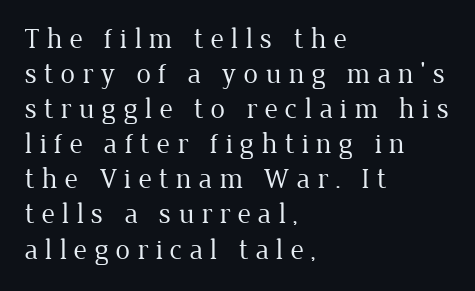
The image shows 29 px regular-weight serif type, upright; set left-aligned, line spacing 1.21x, unusually wide letter spacing (+0.24 em), not underlined; low stroke contrast and a medium x-height.
